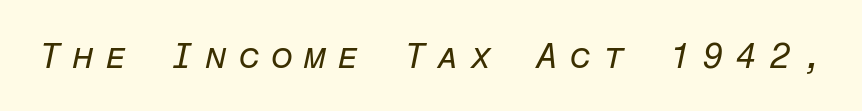
The image shows 35 px regular-weight type, italic (leaning right), monospaced; set unusually wide letter spacing (+0.33 em), not underlined; low stroke contrast and a medium x-height.
